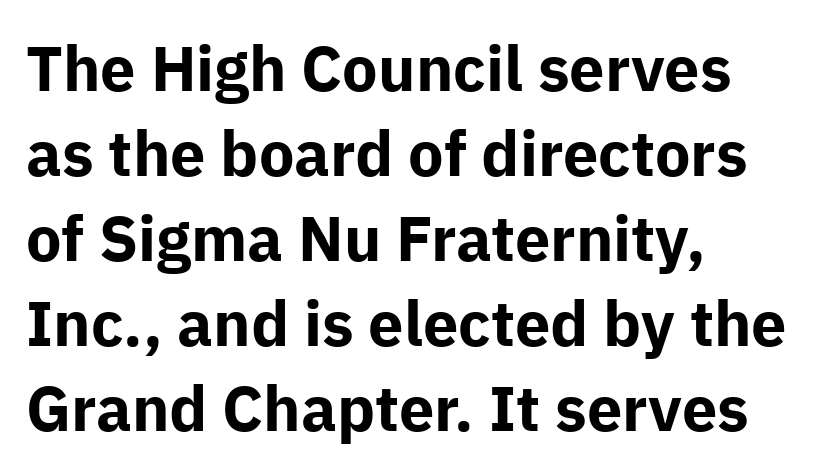
The lettering stays uniformly vertical, giving the passage a roman look. The zone under the glyphs is completely vacant. Is this a fixed-width face? No — the glyphs have proportional, varying widths. To sum up the face: it is a sans, with no serifs. Each new line begins a customary step beneath the previous one. Strong, thick strokes mark this as bold type.
